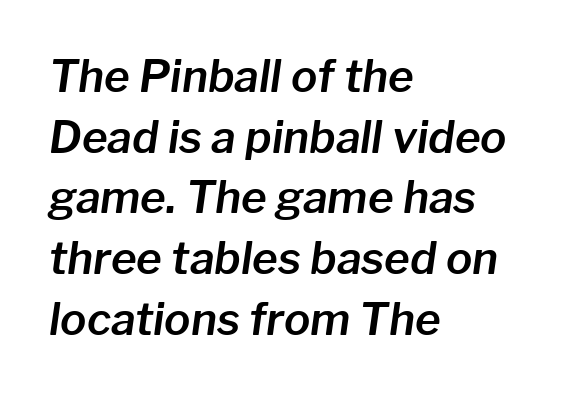
{"italic": "yes", "lean": "right", "slant_degrees": 8, "width": "normal", "stroke_contrast": "low", "x_height": "medium", "monospaced": "no", "underline": "no", "align": "left", "line_spacing": "normal", "line_spacing_ratio": 1.38, "letter_spacing": "normal", "letter_spacing_em": 0.0, "glyph_px": 44}
